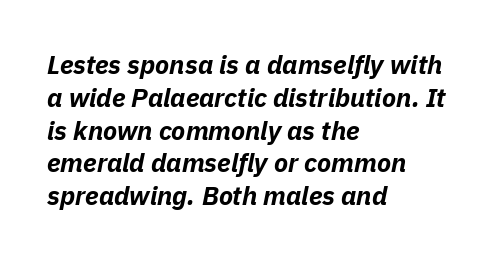
The image shows 26 px bold type, italic (leaning right); set left-aligned, normal line spacing (1.26x), normal letter spacing, not underlined.
